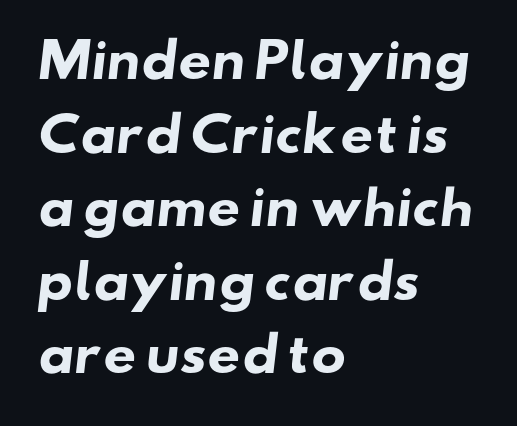
Pretty heavy lettering here — definitely bold. This sample has the flowing, uneven cadence of proportional lettering. A clean baseline with only descenders dipping below it. Are there feet on the stems? There aren't — it's a sans.
